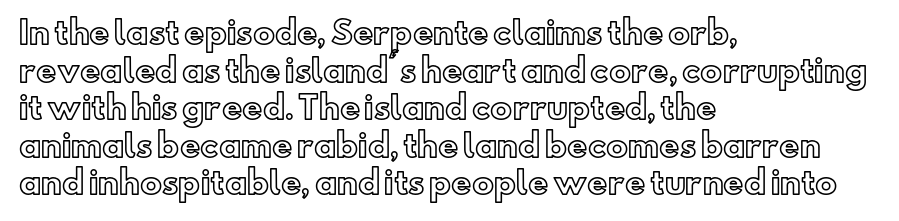
Only glyphs here, with clear space below each row. The letterforms sit shoulder to shoulder at normal distance. If you drew a ruler down the left edge, every line would touch it. This is roman type, the default non-slanted kind. The rendering uses natural spacing where letterforms have individual widths.
